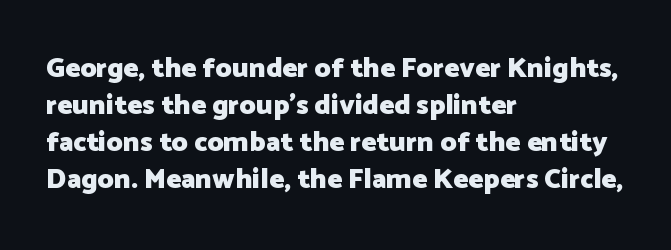
{"serif": "no", "italic": "no", "bold": "yes", "weight": "heavy", "width": "normal", "stroke_contrast": "low", "x_height": "medium", "monospaced": "no", "underline": "no", "align": "left", "line_spacing": "normal", "line_spacing_ratio": 1.32, "letter_spacing": "normal", "letter_spacing_em": 0.0, "glyph_px": 28}
